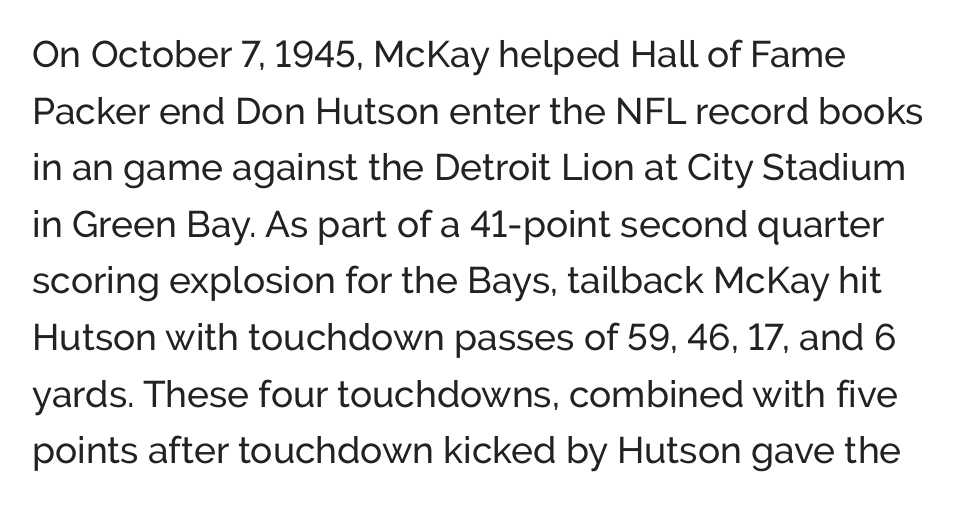
The text was rendered using a sans face with plain stroke endings. The face looks like a standard text weight, possibly lighter. The letters stand straight up with perfectly vertical stems. The specimen omits any rule beneath the text block's lines.
